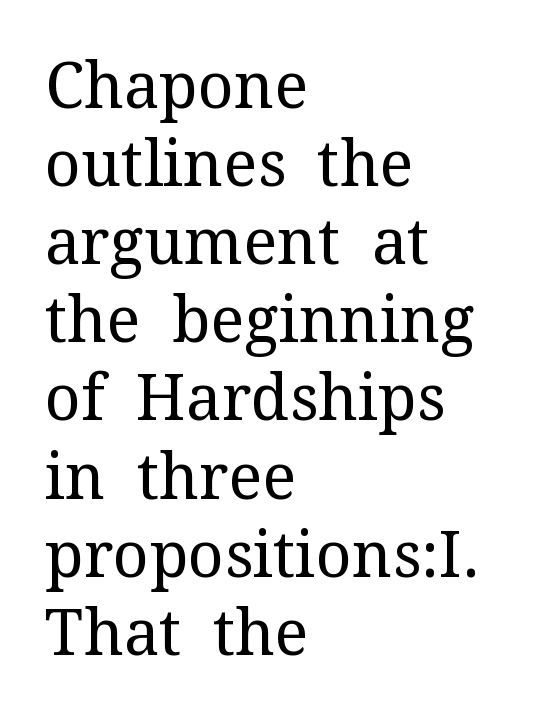
The strip under each line holds only bare page. What stands out about the letter spacing? Nothing — it is the standard amount. Letters have the restrained weight of plain body copy at most. Where is the straight margin? On the left.
